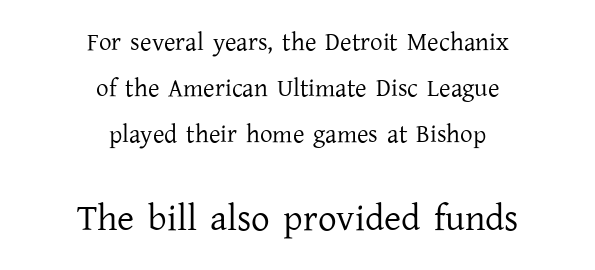
Q: Is the text bold? A: No.
Q: Is the text italic (slanted)? A: No, it is upright.
Q: Is the typeface a serif or a sans-serif typeface? A: Serif.
Q: Is the text underlined? A: No.
Q: How is the paragraph aligned? A: Centered.
Q: Is the spacing between letters normal or unusually wide? A: Normal.
Q: Which block of text is set in a larger size, the first (top) or the second (bottom)? A: The second (bottom) one.
Q: Width (condensed, normal, or wide)? A: Normal.
Q: Stroke contrast? A: Low.
Q: x-height? A: Medium.
Q: Monospaced? A: No.
